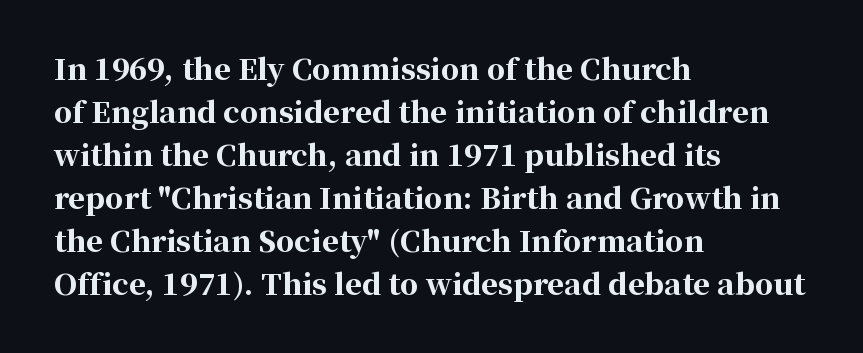
{"serif": "yes", "italic": "no", "bold": "yes", "weight": "bold", "width": "normal", "stroke_contrast": "high", "x_height": "medium", "monospaced": "no", "underline": "no", "align": "left", "line_spacing": "normal", "line_spacing_ratio": 1.48, "letter_spacing": "normal", "letter_spacing_em": 0.0, "glyph_px": 29}
